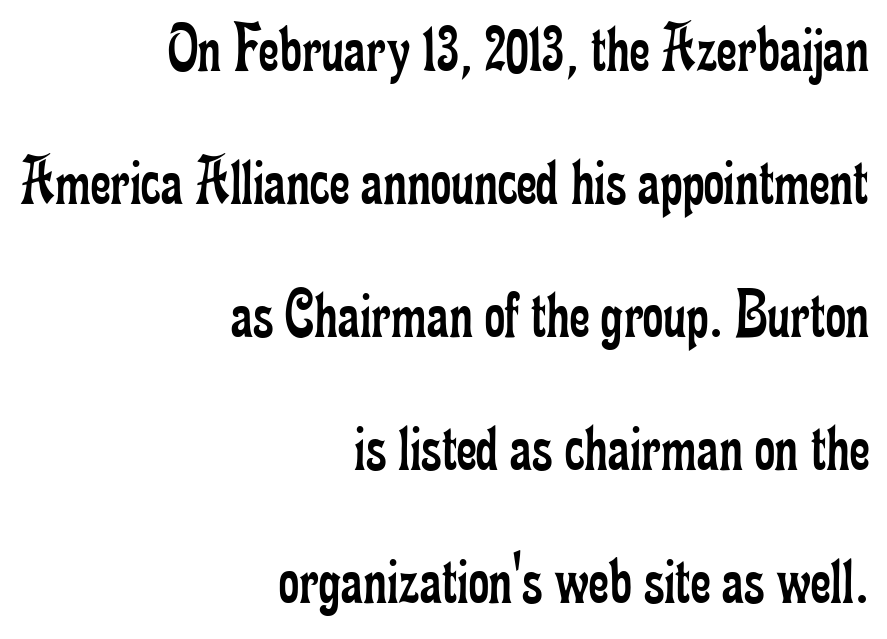
The image shows 70 px regular-weight, condensed serif type, upright; set right-aligned, loose line spacing (1.9x), normal letter spacing, not underlined; low stroke contrast and a small x-height.
